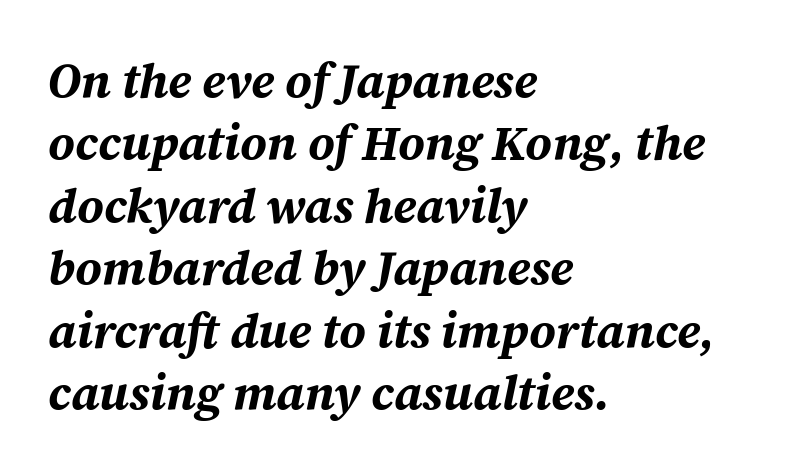
{"italic": "yes", "lean": "right", "slant_degrees": 12, "bold": "yes", "weight": "bold", "width": "normal", "stroke_contrast": "medium", "x_height": "medium", "monospaced": "no", "underline": "no", "align": "left", "line_spacing": "normal", "line_spacing_ratio": 1.3, "letter_spacing": "normal", "letter_spacing_em": 0.0, "glyph_px": 48}
